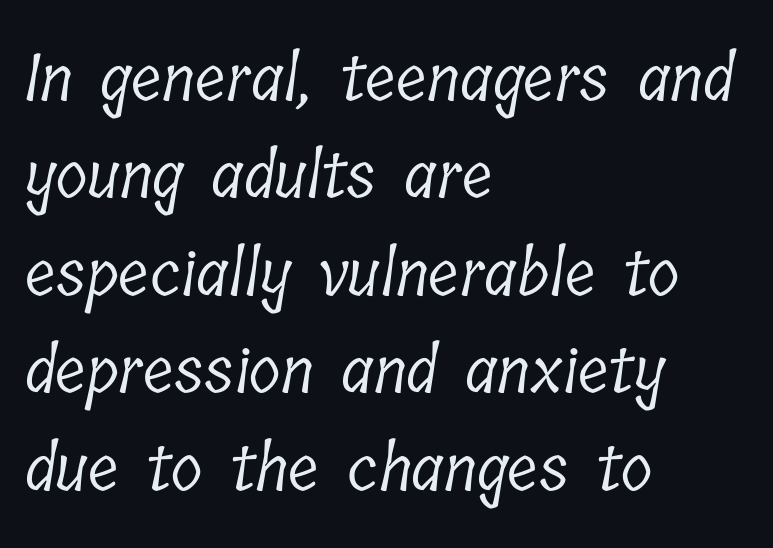
Q: Is the text bold? A: No.
Q: Is the typeface a serif or a sans-serif typeface? A: Serif.
Q: Is the text underlined? A: No.
Q: How is the paragraph aligned? A: Left-aligned.
Q: Is the spacing between letters normal or unusually wide? A: Normal.
Q: Is the spacing between lines tight, normal or loose? A: Normal.
Q: Width (condensed, normal, or wide)? A: Condensed.
Q: Stroke contrast? A: Low.
Q: x-height? A: Medium.
Q: Monospaced? A: No.
